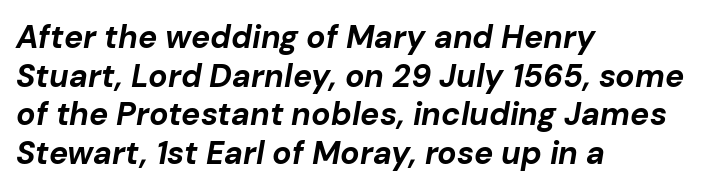
Q: Is the text bold? A: Yes.
Q: Is the text italic (slanted)? A: Yes, it leans right by about 10 degrees.
Q: Is the text underlined? A: No.
Q: How is the paragraph aligned? A: Left-aligned.
Q: Is the spacing between letters normal or unusually wide? A: Normal.
Q: Width (condensed, normal, or wide)? A: Normal.
Q: Stroke contrast? A: Low.
Q: x-height? A: Medium.
Q: Monospaced? A: No.
